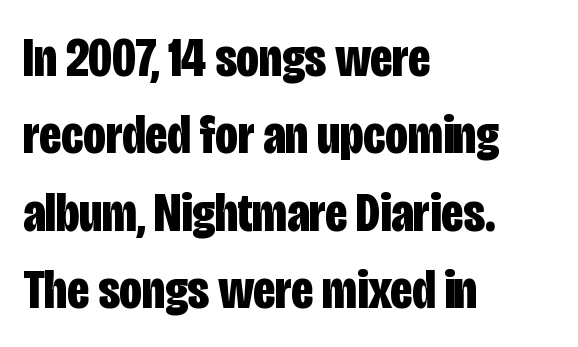
{"serif": "no", "italic": "no", "bold": "yes", "weight": "bold", "width": "condensed", "stroke_contrast": "low", "x_height": "large", "monospaced": "no", "underline": "no", "align": "left", "line_spacing": "normal", "line_spacing_ratio": 1.38, "letter_spacing": "normal", "letter_spacing_em": 0.0, "glyph_px": 56}
